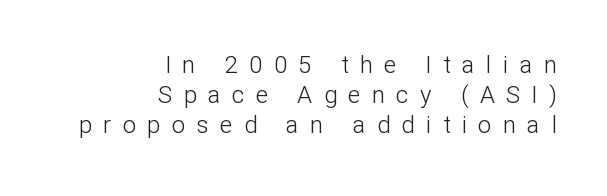
{"italic": "no", "bold": "no", "underline": "no", "align": "right", "line_spacing": "normal", "line_spacing_ratio": 1.26, "letter_spacing": "wide", "letter_spacing_em": 0.47, "glyph_px": 24}
